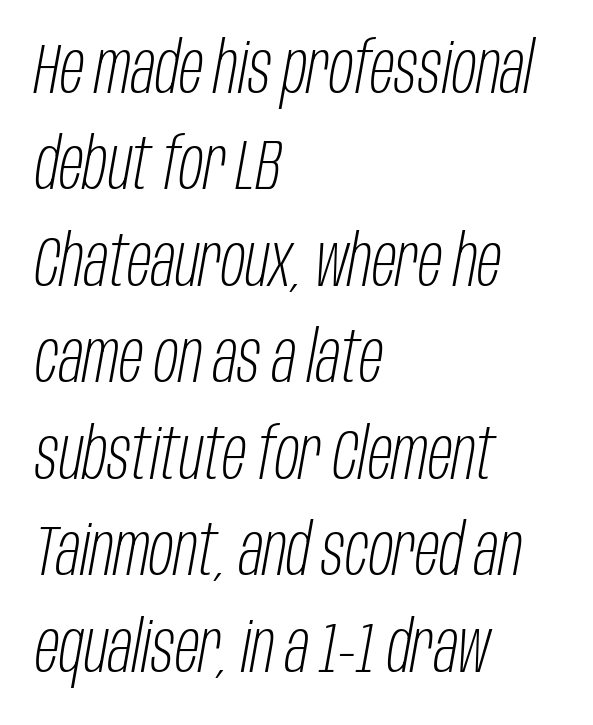
Each line starts at the same left margin while the right side varies. Do the characters align in a grid? No, the font is proportional. Does the lettering tilt? It does — this is italic. Any mark beneath the type? The region is blank.
